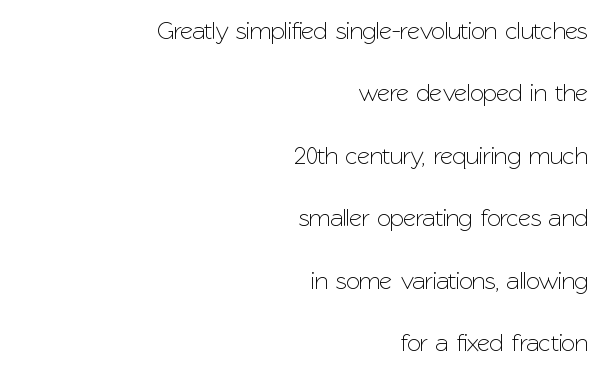
The image shows 25 px text type, upright; set right-aligned, loose line spacing (2.5x), normal letter spacing, not underlined.
